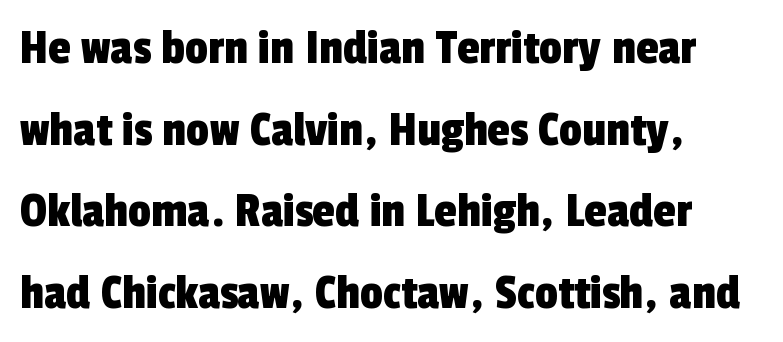
Q: Is the typeface a serif or a sans-serif typeface? A: Sans-serif.
Q: Is the text underlined? A: No.
Q: How is the paragraph aligned? A: Left-aligned.
Q: Is the spacing between letters normal or unusually wide? A: Normal.
Q: Is the spacing between lines tight, normal or loose? A: Normal.
Q: Width (condensed, normal, or wide)? A: Condensed.
Q: x-height? A: Medium.
Q: Monospaced? A: No.
